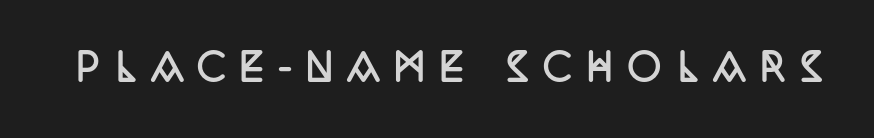
{"serif": "yes", "italic": "no", "bold": "yes", "weight": "semibold", "width": "condensed", "stroke_contrast": "low", "x_height": "large", "monospaced": "no", "underline": "no", "letter_spacing": "wide", "letter_spacing_em": 0.4, "glyph_px": 37}
